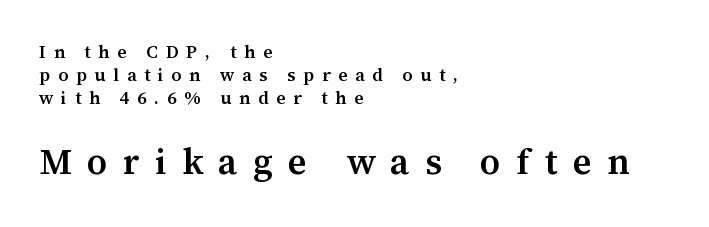
A typesetter would label this face a serif. The typesetting leans somewhat heavy: a semibold. This sample is left-justified, so line endings fall wherever the words run out. The lettering holds an erect, upright posture throughout. Character widths vary here, with narrow letters taking less room than wide ones.
